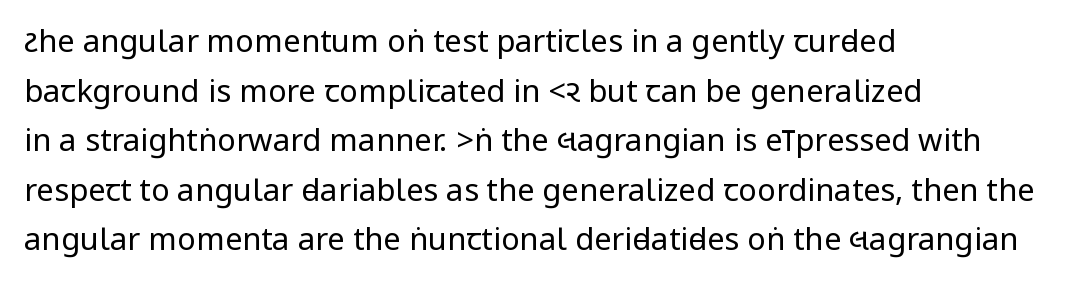
{"serif": "no", "italic": "no", "bold": "no", "weight": "regular", "width": "condensed", "stroke_contrast": "low", "underline": "no", "align": "left", "line_spacing": "normal", "line_spacing_ratio": 1.6, "letter_spacing": "normal", "letter_spacing_em": 0.0, "glyph_px": 31}
